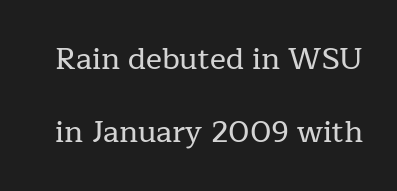
{"serif": "yes", "italic": "no", "width": "normal", "stroke_contrast": "low", "x_height": "medium", "monospaced": "no", "underline": "no", "line_spacing": "loose", "line_spacing_ratio": 2.42, "letter_spacing": "normal", "letter_spacing_em": 0.0, "glyph_px": 30}
